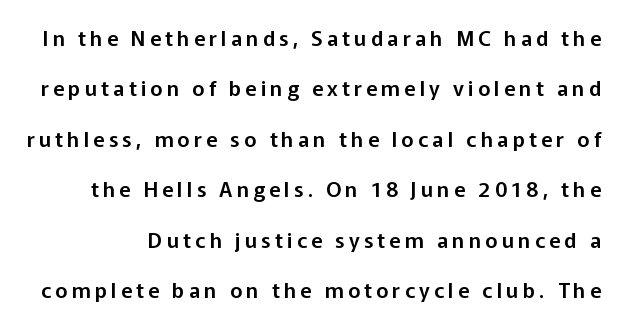
The image shows 21 px text type, upright; set loose line spacing (2.4x), unusually wide letter spacing (+0.2 em), not underlined.
